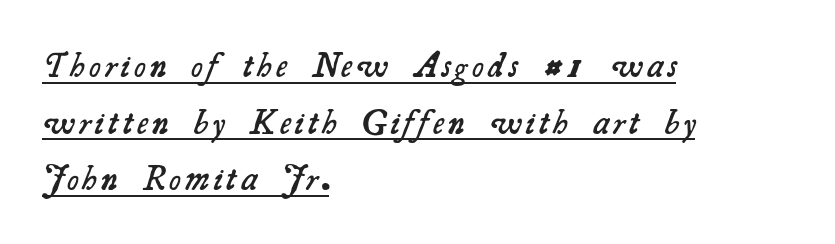
The words here are underlined. Where is the straight margin? On the left. Spacing verdict: proportional, widths tailored to each character. Letterform terminals end in serifs throughout the passage.
